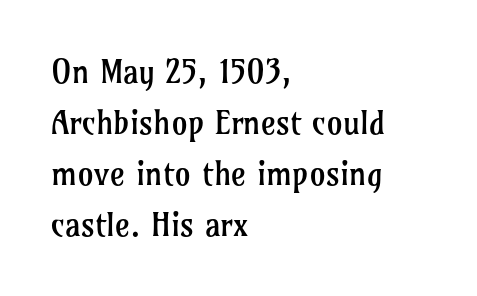
{"serif": "yes", "italic": "no", "bold": "no", "weight": "regular", "width": "normal", "stroke_contrast": "low", "x_height": "medium", "monospaced": "no", "underline": "no", "align": "left", "line_spacing": "normal", "line_spacing_ratio": 1.59, "letter_spacing": "normal", "letter_spacing_em": 0.0, "glyph_px": 32}
